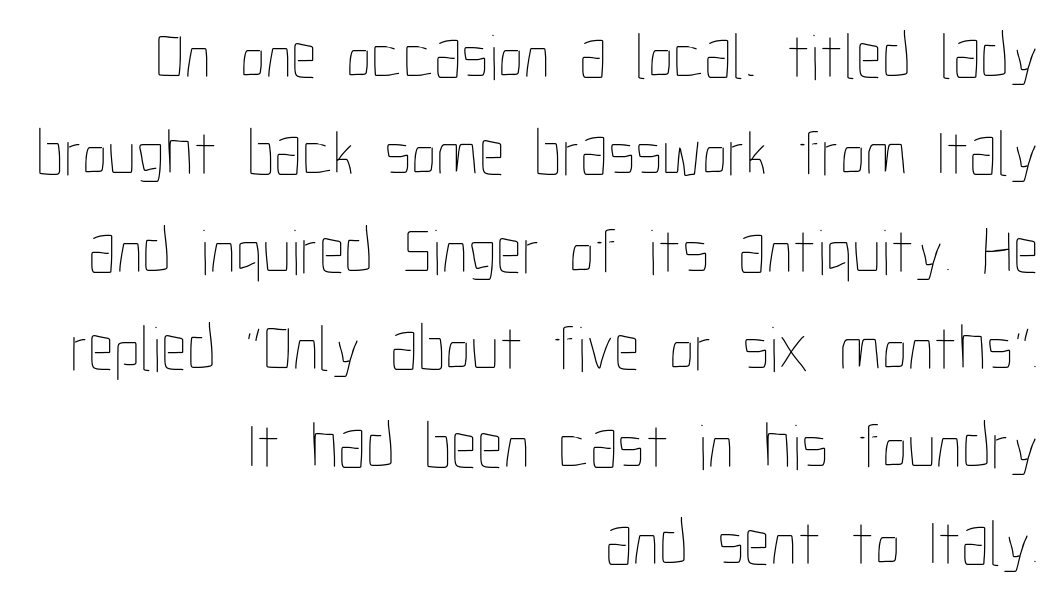
The image shows 65 px thin, condensed type, upright; set right-aligned, normal line spacing (1.5x), normal letter spacing, not underlined; low stroke contrast and a medium x-height.
